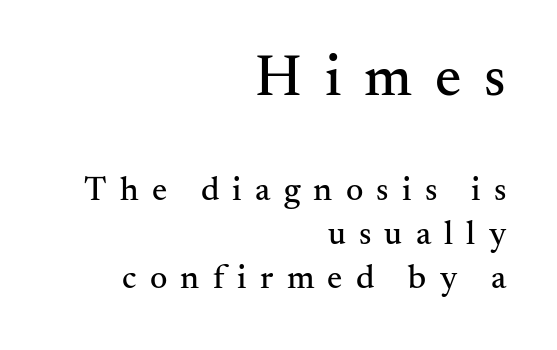
{"serif": "yes", "italic": "no", "width": "normal", "stroke_contrast": "medium", "x_height": "small", "monospaced": "no", "underline": "no", "align": "right", "line_spacing": "normal", "line_spacing_ratio": 1.3, "letter_spacing": "wide", "letter_spacing_em": 0.39, "larger_block": "first", "size_ratio": 1.74, "glyph_px": 59}
